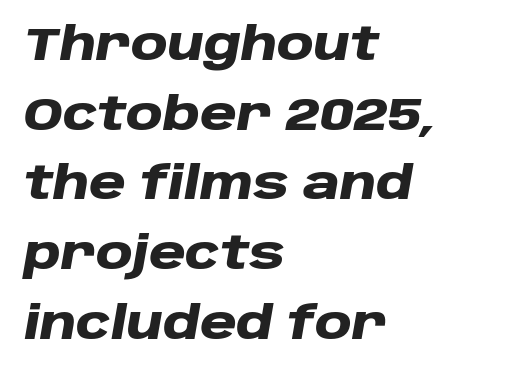
Q: Is the text bold? A: Yes.
Q: Is the text italic (slanted)? A: Yes, it leans right by about 10 degrees.
Q: Is the text underlined? A: No.
Q: How is the paragraph aligned? A: Left-aligned.
Q: Is the spacing between letters normal or unusually wide? A: Normal.
Q: Is the spacing between lines tight, normal or loose? A: Normal.
Q: Width (condensed, normal, or wide)? A: Wide.
Q: Stroke contrast? A: Low.
Q: x-height? A: Large.
Q: Monospaced? A: No.
